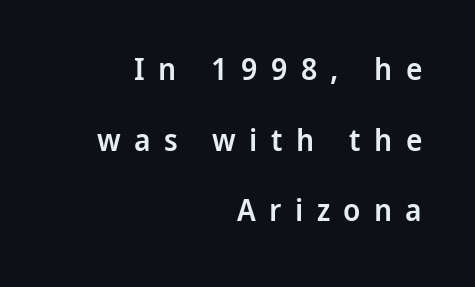
No feet cap the strokes, marking this as sans-serif type. In terms of leading, this rendering errs on the spacious side. The compositor pushed each line to the right boundary. In terms of letterspacing, this is a distinctly airy, spread setting.
